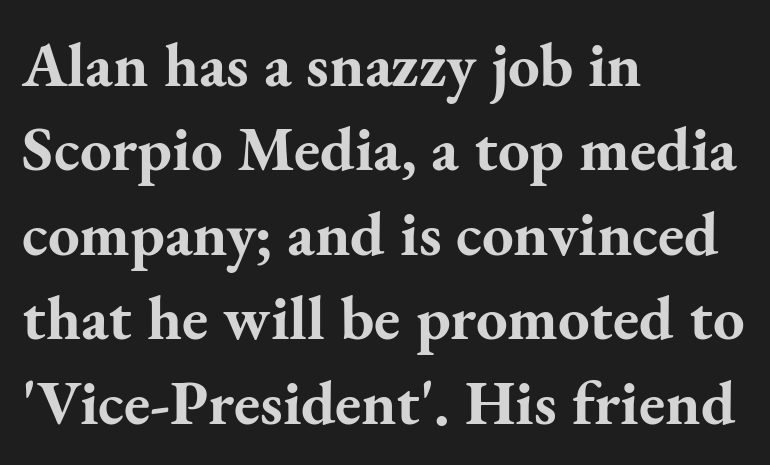
Look at the tracking — it's just the regular setting, nothing added. The lettering holds an erect, upright posture throughout. The space between consecutive lines is moderate. Thick stems and heavy bowls — unmistakably bold. The designer went with a serif here, giving each stem small feet.
